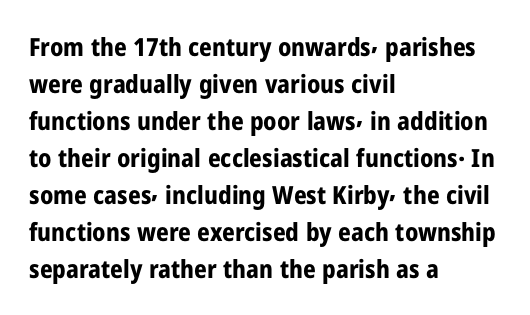
The image shows 25 px bold type, upright; set left-aligned, normal line spacing (1.48x), normal letter spacing, not underlined.
